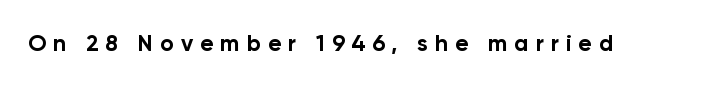
Plain, unruled lines of type. Display-style spreading of the glyphs; the letterfit is very open. The face used here has the dense, thick strokes of a bold. The font's upright variant was chosen for this text.
